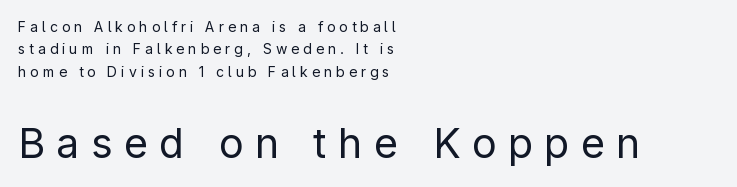
Q: Is the text bold? A: No.
Q: Is the text italic (slanted)? A: No, it is upright.
Q: Is the typeface a serif or a sans-serif typeface? A: Sans-serif.
Q: Is the text underlined? A: No.
Q: How is the paragraph aligned? A: Left-aligned.
Q: Is the spacing between letters normal or unusually wide? A: Unusually wide.
Q: Is the spacing between lines tight, normal or loose? A: Normal.
Q: Which block of text is set in a larger size, the first (top) or the second (bottom)? A: The second (bottom) one.
Q: Width (condensed, normal, or wide)? A: Normal.
Q: Stroke contrast? A: Low.
Q: x-height? A: Medium.
Q: Monospaced? A: No.
